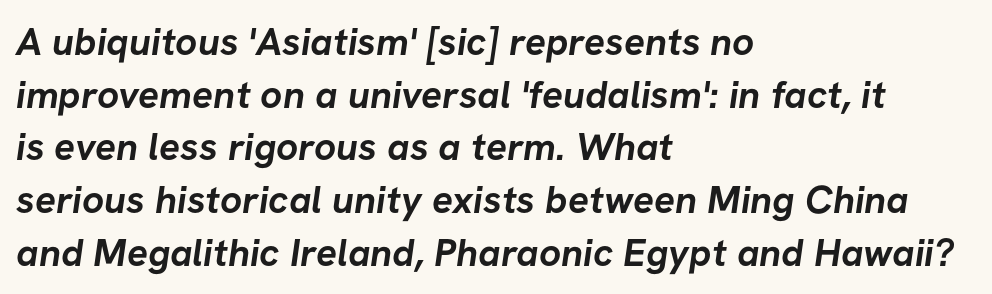
{"serif": "no", "bold": "yes", "weight": "semibold", "width": "normal", "stroke_contrast": "low", "x_height": "medium", "monospaced": "no", "underline": "no", "align": "left", "line_spacing": "normal", "line_spacing_ratio": 1.35, "letter_spacing": "normal", "letter_spacing_em": 0.0, "glyph_px": 39}
